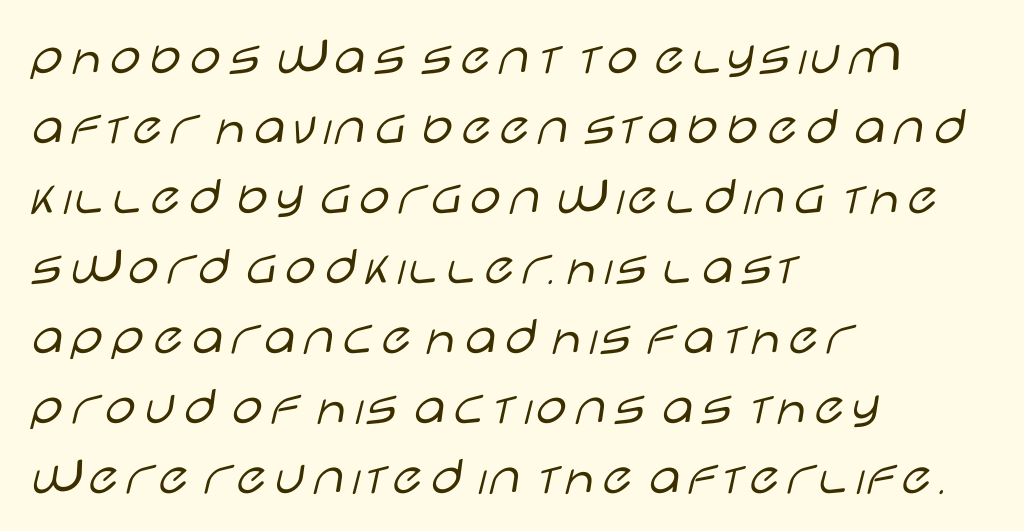
The image shows 56 px light, wide sans-serif type; set left-aligned, normal line spacing (1.25x), normal letter spacing, not underlined; low stroke contrast and a large x-height.
